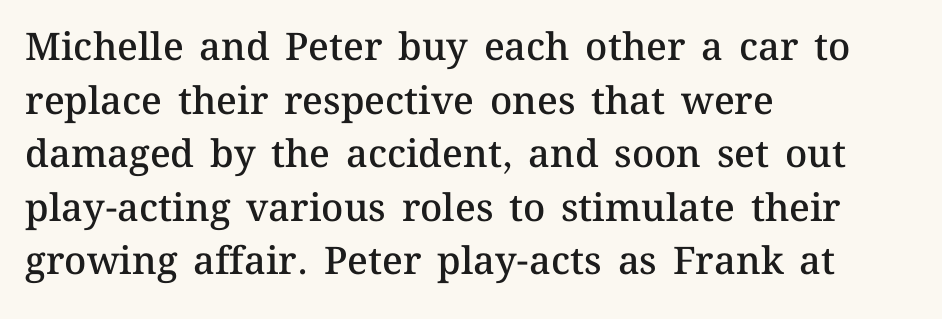
Do the characters align in a grid? No, the font is proportional. These lines are set flush left with a ragged right edge. Every letter is mildly thick-stroked: semibold rather than bold. The axis of the letterforms is exactly vertical. The type is set solid horizontally, with unmodified tracking. A typesetter would call this leading conventional body-copy spacing.
